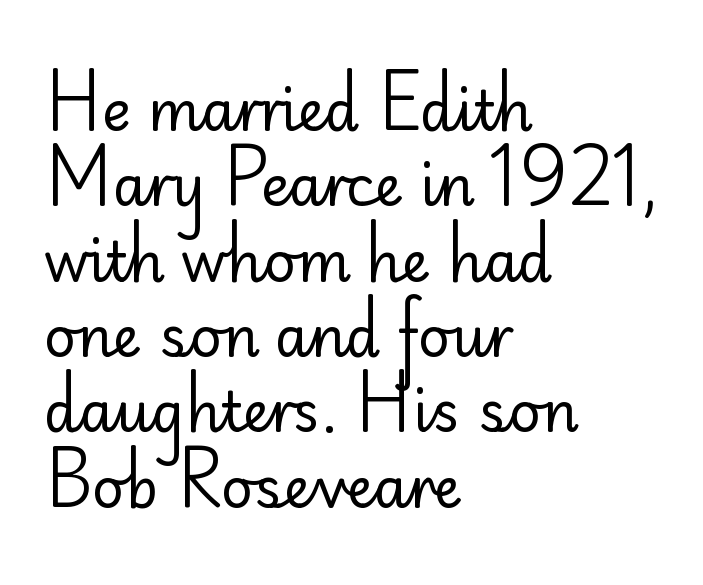
Left-aligned paragraph, ragged on the right. When letters stand straight like this, we call the style roman or upright. Here the designer chose a conventional face with non-uniform glyph widths. Observe the absence of serifs on each vertical stroke in this sample. Words appear dense and cohesive because spacing is normal. The passage shown is not bold in any degree.
